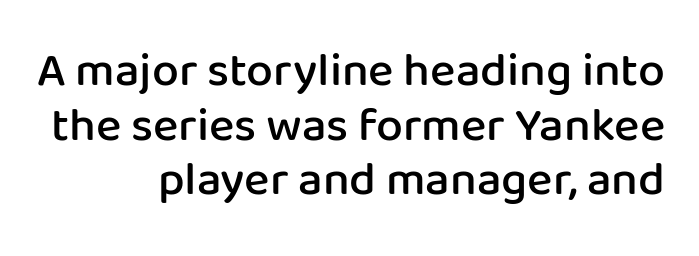
{"serif": "no", "italic": "no", "bold": "semi", "weight": "semibold", "width": "normal", "stroke_contrast": "low", "x_height": "medium", "monospaced": "no", "underline": "no", "align": "right", "line_spacing": "tight", "line_spacing_ratio": 1.14, "letter_spacing": "normal", "letter_spacing_em": 0.0, "glyph_px": 48}
